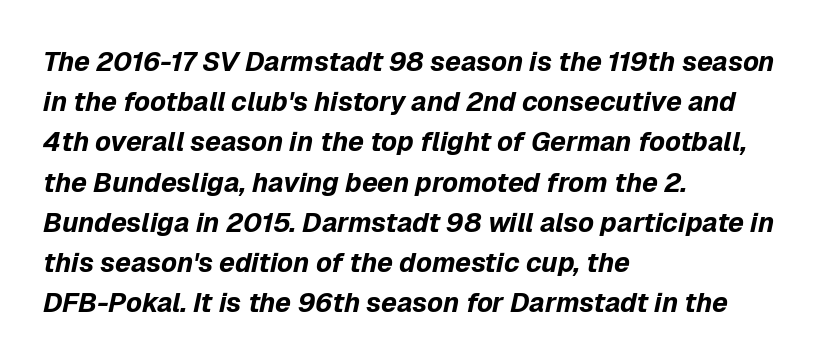
{"italic": "yes", "lean": "right", "slant_degrees": 12, "bold": "yes", "underline": "no", "align": "left", "line_spacing": "normal", "line_spacing_ratio": 1.49, "letter_spacing": "normal", "letter_spacing_em": 0.0, "glyph_px": 27}
